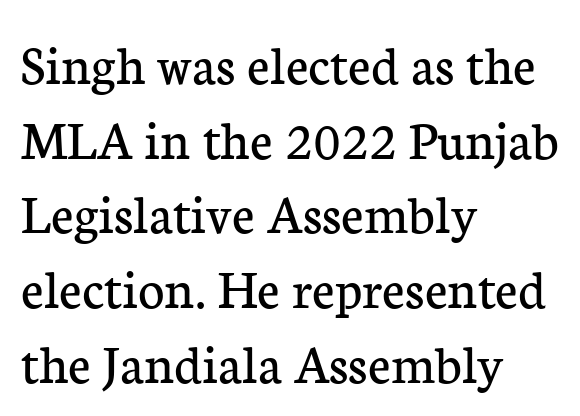
Line starts are locked; line ends wander. The area under the type is left untouched. The face used here is proportionally spaced, like ordinary book or web type. This rendering leaves character spacing at its baseline value. This is serif lettering, the kind often seen in printed books.
